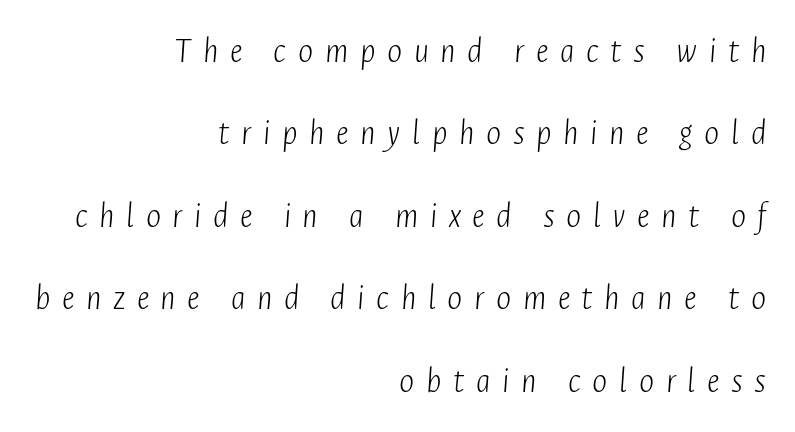
Q: Is the text bold? A: No.
Q: Is the text italic (slanted)? A: Yes, it leans right by about 4 degrees.
Q: Is the text underlined? A: No.
Q: How is the paragraph aligned? A: Right-aligned.
Q: Is the spacing between letters normal or unusually wide? A: Unusually wide.
Q: Is the spacing between lines tight, normal or loose? A: Loose.
Q: Width (condensed, normal, or wide)? A: Condensed.
Q: Stroke contrast? A: Low.
Q: x-height? A: Medium.
Q: Monospaced? A: No.
